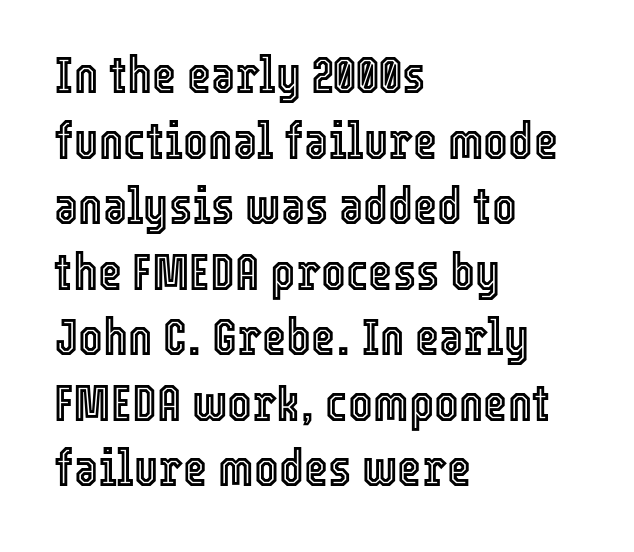
You could not count columns in this text — the font is proportionally spaced. This rendering uses left alignment, leaving the right contour irregular. Here the glyphs are tracked normally, forming tight word shapes. The foot of each line stays bare and open. In terms of leading, this rendering sits right in the middle.
